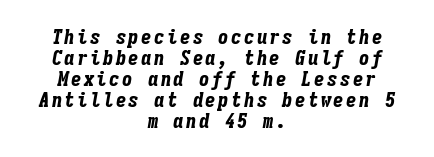
The image shows 21 px bold type, italic (leaning right); set centered, tight line spacing (1.0x), not underlined.
